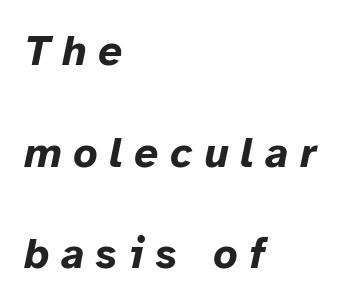
{"italic": "yes", "lean": "right", "slant_degrees": 12, "bold": "yes", "weight": "bold", "width": "normal", "stroke_contrast": "low", "x_height": "medium", "monospaced": "no", "underline": "no", "align": "left", "line_spacing": "loose", "line_spacing_ratio": 2.42, "letter_spacing": "wide", "letter_spacing_em": 0.28, "glyph_px": 42}
